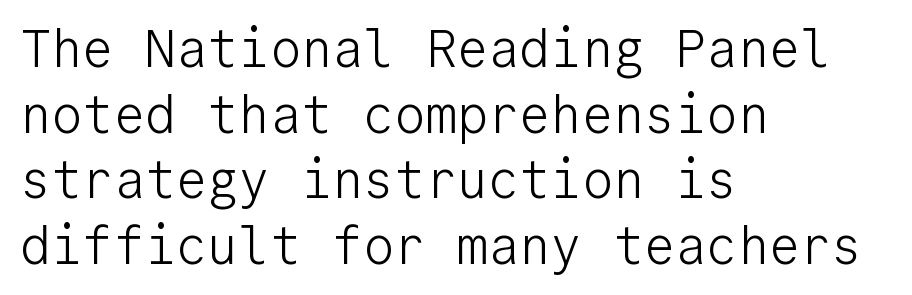
{"serif": "no", "italic": "no", "bold": "no", "weight": "light", "width": "normal", "stroke_contrast": "low", "x_height": "medium", "monospaced": "yes", "underline": "no", "align": "left", "line_spacing": "normal", "line_spacing_ratio": 1.26, "letter_spacing": "normal", "letter_spacing_em": 0.0, "glyph_px": 52}
